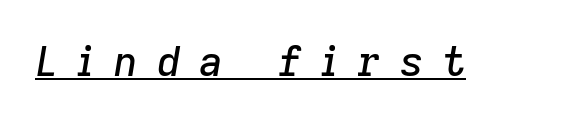
The image shows 41 px text type, italic (leaning right); set unusually wide letter spacing (+0.46 em), underlined; low stroke contrast and a medium x-height.
